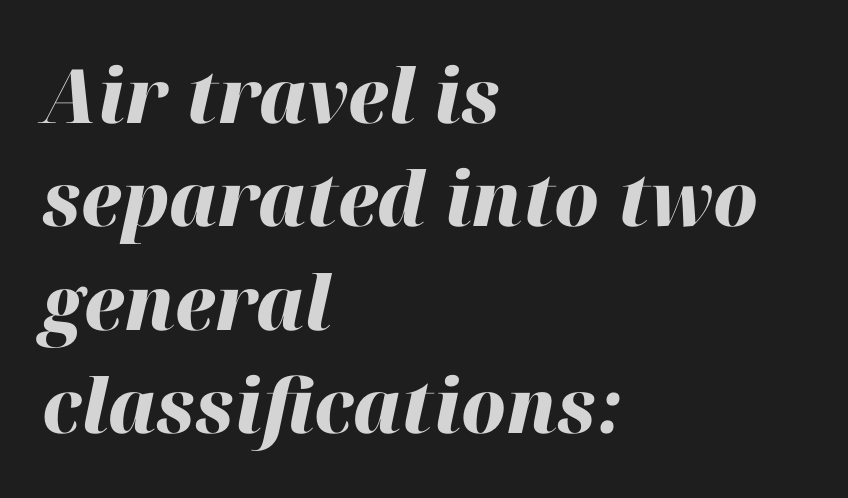
{"italic": "yes", "lean": "right", "slant_degrees": 12, "bold": "yes", "weight": "heavy", "width": "normal", "stroke_contrast": "high", "x_height": "medium", "monospaced": "no", "underline": "no", "align": "left", "line_spacing": "normal", "line_spacing_ratio": 1.38, "letter_spacing": "normal", "letter_spacing_em": 0.0, "glyph_px": 75}
